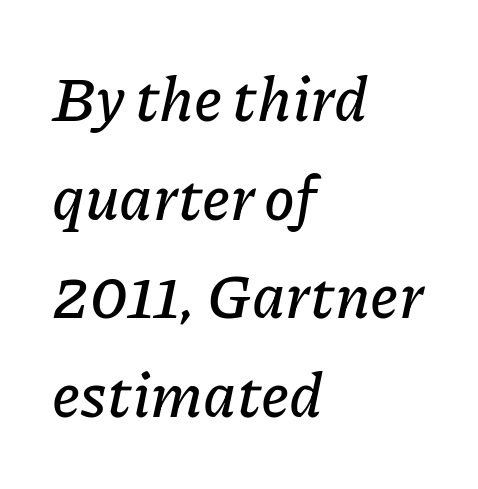
{"italic": "yes", "lean": "right", "slant_degrees": 11, "width": "normal", "stroke_contrast": "low", "x_height": "medium", "monospaced": "no", "underline": "no", "align": "left", "line_spacing": "normal", "line_spacing_ratio": 1.59, "letter_spacing": "normal", "letter_spacing_em": 0.0, "glyph_px": 62}
